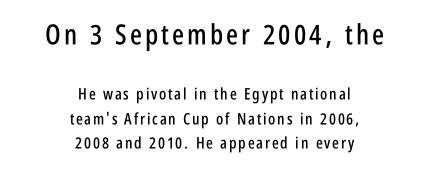
{"serif": "no", "italic": "no", "width": "condensed", "stroke_contrast": "low", "x_height": "large", "monospaced": "no", "underline": "no", "align": "center", "line_spacing": "normal", "line_spacing_ratio": 1.55, "larger_block": "first", "size_ratio": 1.75, "glyph_px": 28}
